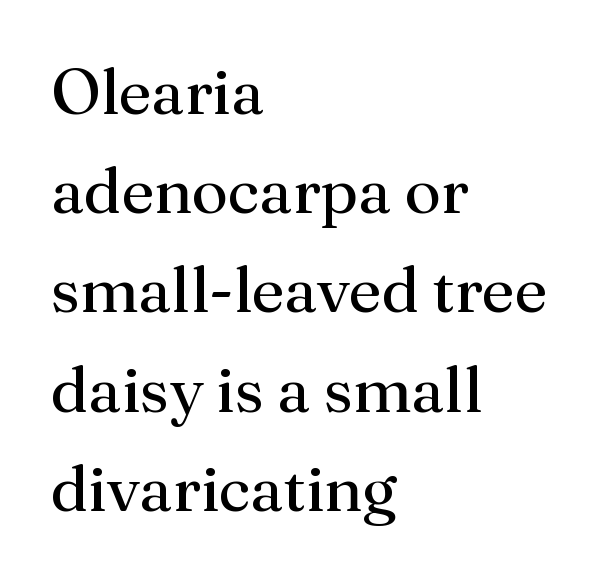
{"serif": "yes", "italic": "no", "bold": "no", "weight": "regular", "width": "normal", "stroke_contrast": "medium", "x_height": "medium", "monospaced": "no", "underline": "no", "align": "left", "line_spacing": "normal", "line_spacing_ratio": 1.55, "letter_spacing": "normal", "letter_spacing_em": 0.0, "glyph_px": 64}
